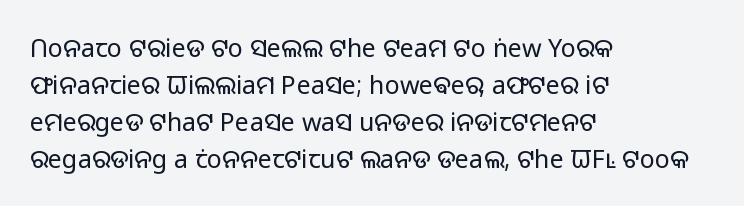
{"italic": "no", "bold": "no", "underline": "no", "align": "left", "line_spacing": "normal", "line_spacing_ratio": 1.48, "letter_spacing": "normal", "letter_spacing_em": 0.0, "glyph_px": 25}
